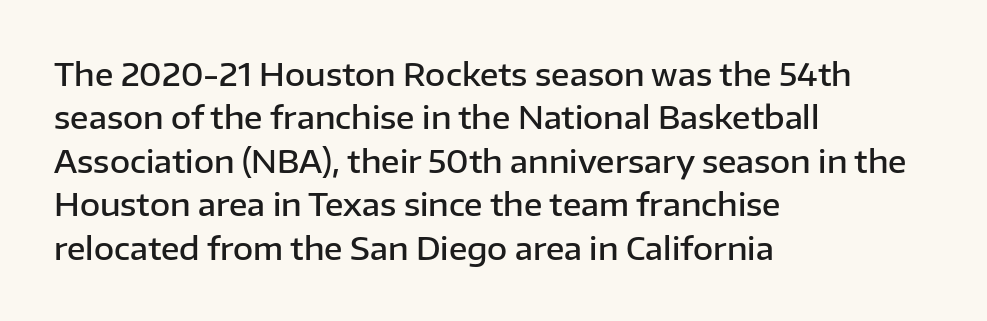
The image shows 31 px semibold sans-serif type, upright; set left-aligned, normal line spacing (1.4x), normal letter spacing, not underlined; low stroke contrast and a medium x-height.
